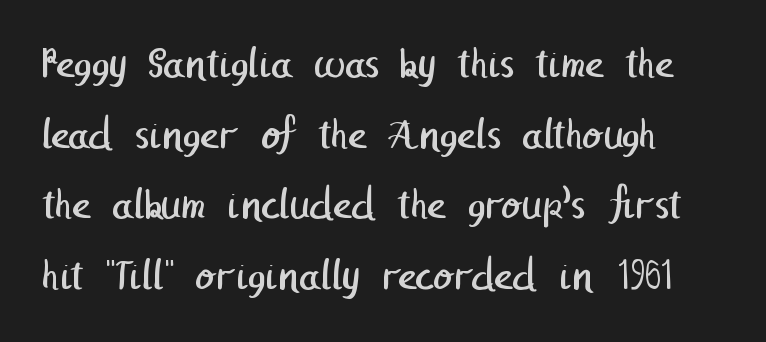
Q: Is the text bold? A: No.
Q: Is the typeface a serif or a sans-serif typeface? A: Sans-serif.
Q: Is the text underlined? A: No.
Q: Is the spacing between letters normal or unusually wide? A: Normal.
Q: Is the spacing between lines tight, normal or loose? A: Normal.
Q: Width (condensed, normal, or wide)? A: Normal.
Q: Stroke contrast? A: Low.
Q: x-height? A: Medium.
